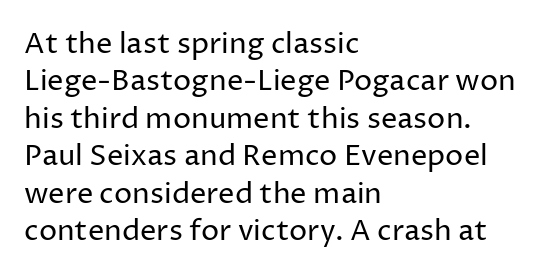
The image shows 29 px regular-weight sans-serif type, upright; set left-aligned, normal line spacing (1.29x), normal letter spacing, not underlined; low stroke contrast and a medium x-height.
